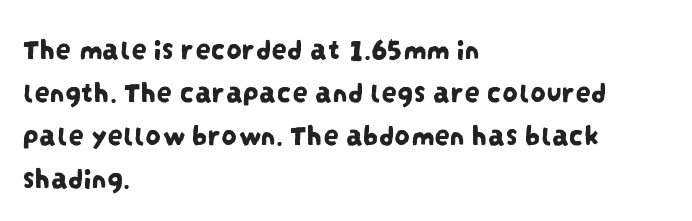
Q: Is the typeface a serif or a sans-serif typeface? A: Sans-serif.
Q: Is the text underlined? A: No.
Q: How is the paragraph aligned? A: Left-aligned.
Q: Is the spacing between letters normal or unusually wide? A: Normal.
Q: Is the spacing between lines tight, normal or loose? A: Normal.
Q: Width (condensed, normal, or wide)? A: Condensed.
Q: Stroke contrast? A: Low.
Q: x-height? A: Large.
Q: Monospaced? A: No.
